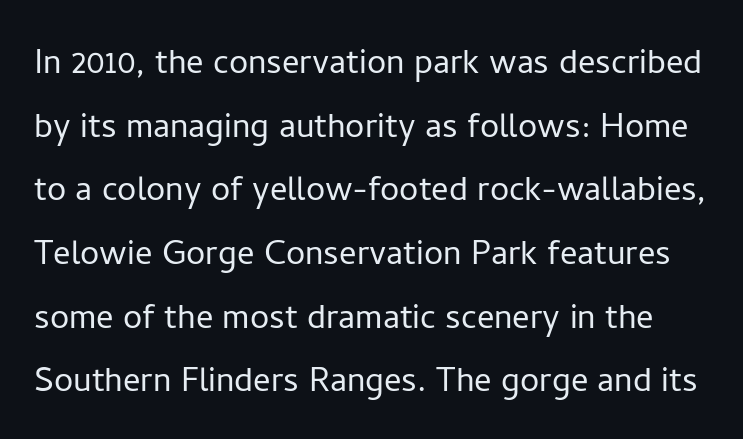
Q: Is the text bold? A: No.
Q: Is the text italic (slanted)? A: No, it is upright.
Q: Is the typeface a serif or a sans-serif typeface? A: Sans-serif.
Q: Is the text underlined? A: No.
Q: Is the spacing between letters normal or unusually wide? A: Normal.
Q: Is the spacing between lines tight, normal or loose? A: Normal.
Q: Width (condensed, normal, or wide)? A: Normal.
Q: Stroke contrast? A: Low.
Q: x-height? A: Medium.
Q: Monospaced? A: No.
